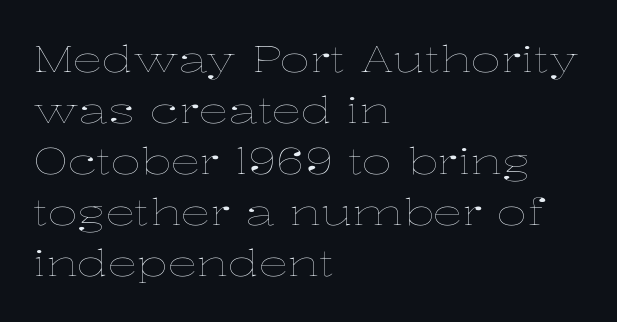
Q: Is the text bold? A: No.
Q: Is the text italic (slanted)? A: No, it is upright.
Q: Is the text underlined? A: No.
Q: How is the paragraph aligned? A: Left-aligned.
Q: Is the spacing between letters normal or unusually wide? A: Normal.
Q: Is the spacing between lines tight, normal or loose? A: Normal.
Q: Width (condensed, normal, or wide)? A: Wide.
Q: Stroke contrast? A: Low.
Q: x-height? A: Medium.
Q: Monospaced? A: No.
